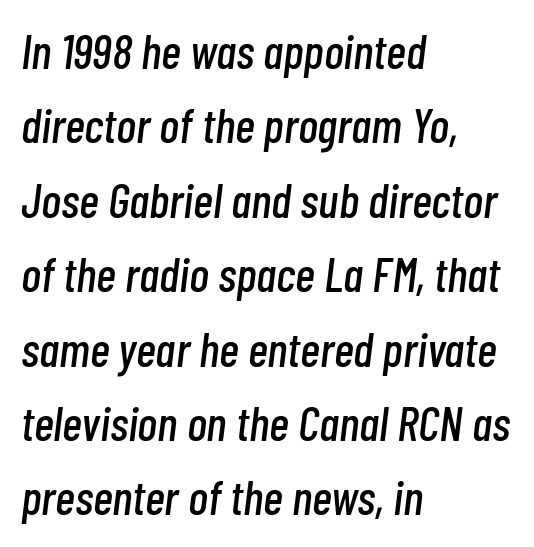
Q: Is the text italic (slanted)? A: Yes, it leans right by about 7 degrees.
Q: Is the text underlined? A: No.
Q: How is the paragraph aligned? A: Left-aligned.
Q: Is the spacing between letters normal or unusually wide? A: Normal.
Q: Is the spacing between lines tight, normal or loose? A: Normal.
Q: Width (condensed, normal, or wide)? A: Condensed.
Q: Stroke contrast? A: Low.
Q: x-height? A: Medium.
Q: Monospaced? A: No.
